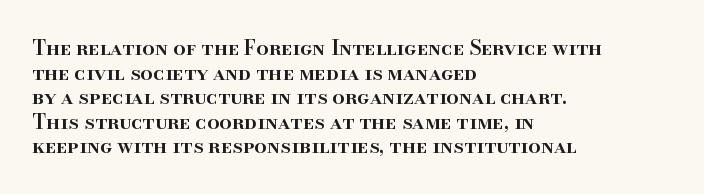
Q: Is the text bold? A: Semi-bold.
Q: Is the text italic (slanted)? A: No, it is upright.
Q: Is the text underlined? A: No.
Q: How is the paragraph aligned? A: Left-aligned.
Q: Is the spacing between letters normal or unusually wide? A: Normal.
